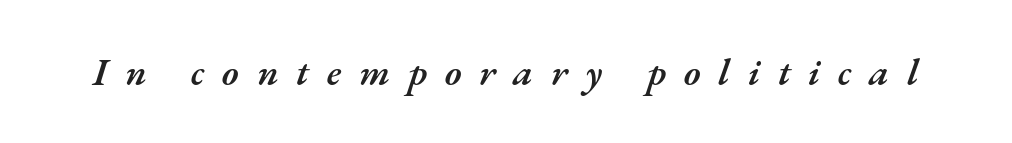
Slanted lettering throughout. Honestly, there is no underline to notice here at all. The passage shown is semibold, sitting just below true bold. Proportional: the letters do not fall into vertical columns. Observe the wide spacing: letters keep a clear distance from each other.
